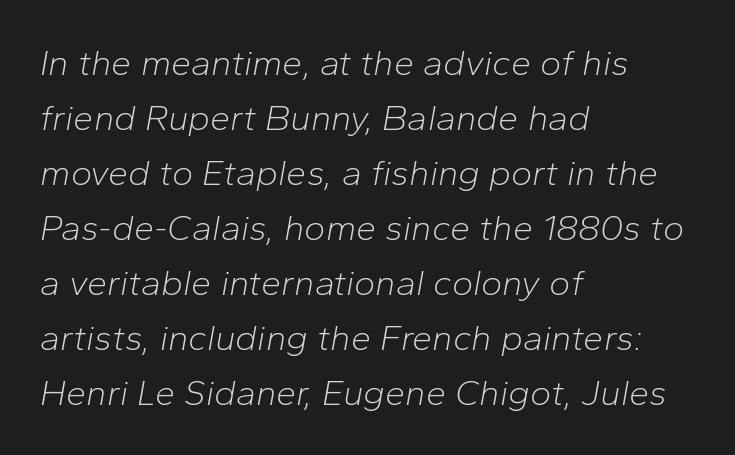
The image shows 36 px light type, italic (leaning right); set left-aligned, normal line spacing (1.53x), normal letter spacing, not underlined; low stroke contrast and a medium x-height.
